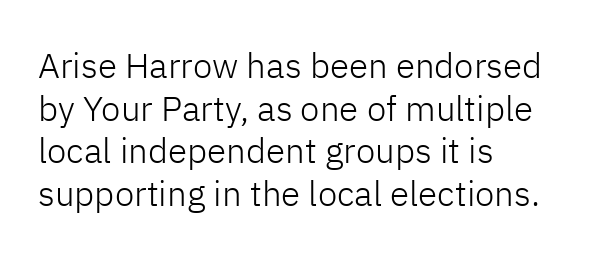
Visually the block forms a straight wall on the left and a jagged coastline on the right. The passage shown is typed in a proportional face where columns would drift. The strip under each line holds only bare page. The characters are drawn with everyday or finer stroke widths. The typography opts for an upright posture over an oblique one.
